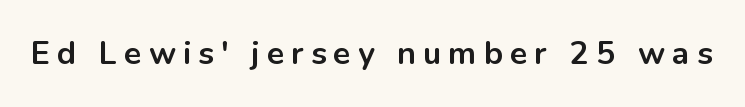
The image shows 32 px bold sans-serif type, upright; set unusually wide letter spacing (+0.22 em), not underlined; low stroke contrast and a medium x-height.
